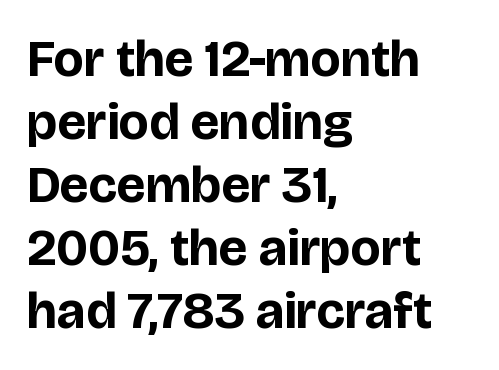
Regarding serifs, this sample does without them. Letter spacing: default. Check under the words: just untouched page. These lines are rendered in a variable-pitch font. Typographic density is high because the face is bold. Left-aligned paragraph, ragged on the right.
